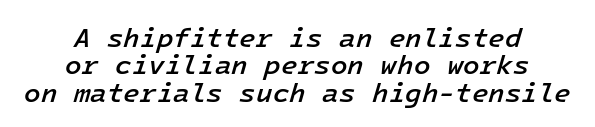
Q: Is the text bold? A: Semi-bold.
Q: Is the text italic (slanted)? A: Yes, it leans right by about 16 degrees.
Q: Is the text underlined? A: No.
Q: How is the paragraph aligned? A: Centered.
Q: Is the spacing between letters normal or unusually wide? A: Normal.
Q: Is the spacing between lines tight, normal or loose? A: Tight.
